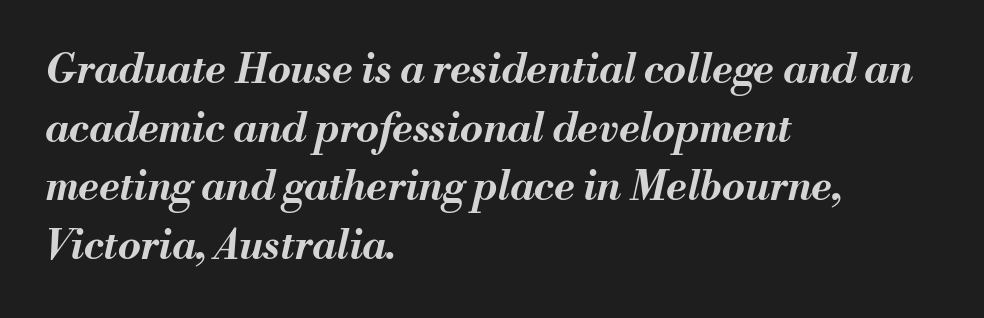
Q: Is the text bold? A: Yes.
Q: Is the text italic (slanted)? A: Yes, it leans right by about 13 degrees.
Q: Is the text underlined? A: No.
Q: How is the paragraph aligned? A: Left-aligned.
Q: Is the spacing between letters normal or unusually wide? A: Normal.
Q: Is the spacing between lines tight, normal or loose? A: Normal.
Q: Width (condensed, normal, or wide)? A: Normal.
Q: Stroke contrast? A: Medium.
Q: x-height? A: Small.
Q: Monospaced? A: No.
